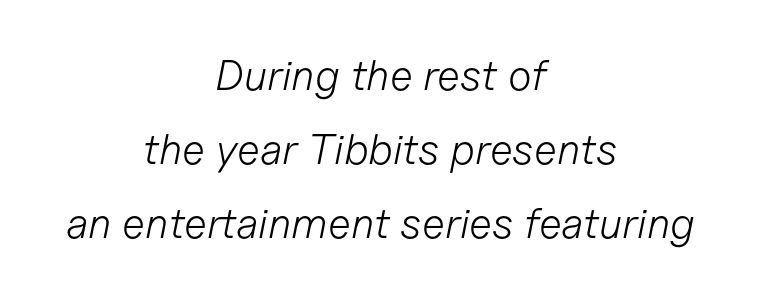
{"italic": "yes", "lean": "right", "slant_degrees": 11, "bold": "no", "weight": "light", "width": "normal", "stroke_contrast": "low", "x_height": "medium", "monospaced": "no", "underline": "no", "align": "center", "line_spacing_ratio": 1.72, "letter_spacing": "normal", "letter_spacing_em": 0.0, "glyph_px": 43}
